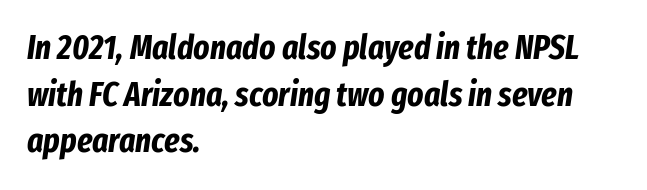
Tracking value appears to be zero — textbook default spacing. Visually the block forms a straight wall on the left and a jagged coastline on the right. Do the characters align in a grid? No, the font is proportional. Compared with ordinary roman type, these characters are visibly tilted.
